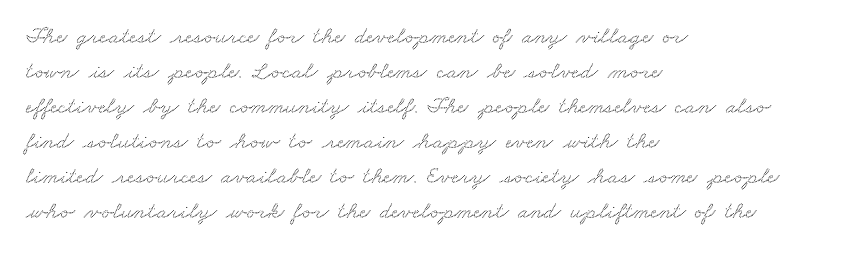
{"underline": "no", "align": "left", "line_spacing": "normal", "line_spacing_ratio": 1.46, "letter_spacing": "normal", "letter_spacing_em": 0.0, "glyph_px": 24}
